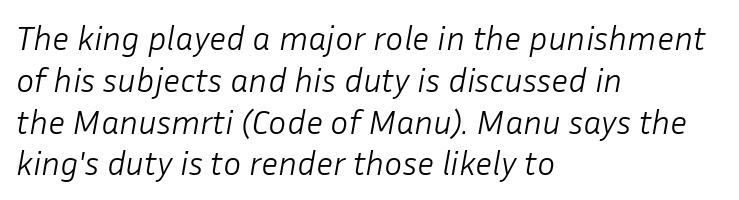
Q: Is the text bold? A: No.
Q: Is the text italic (slanted)? A: Yes, it leans right by about 10 degrees.
Q: Is the text underlined? A: No.
Q: How is the paragraph aligned? A: Left-aligned.
Q: Is the spacing between letters normal or unusually wide? A: Normal.
Q: Width (condensed, normal, or wide)? A: Normal.
Q: Stroke contrast? A: Low.
Q: x-height? A: Medium.
Q: Monospaced? A: No.
